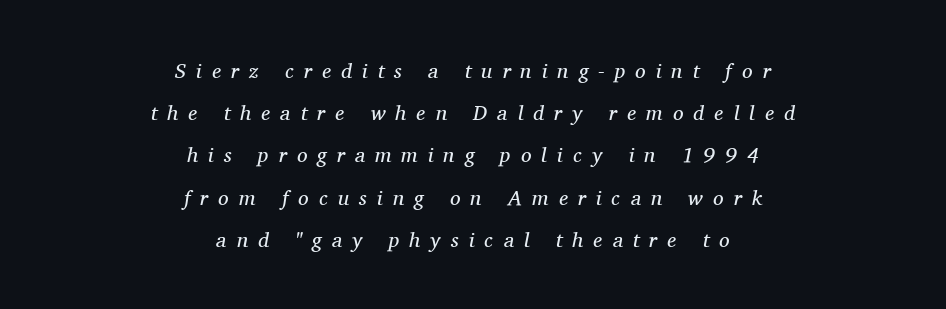
Unmarked baselines from the first word to the last. This block would shrink considerably if given ordinary leading; it's expanded now. No letter is thick-stroked: the sample isn't bold. Honestly, the letter spacing is so wide it's the main thing you notice.
